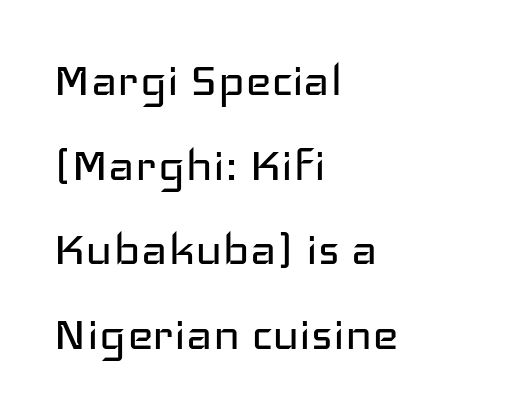
Short note: letters normally spaced. Does the type have serifs? No, each stem ends abruptly. Rows of type keep a routine distance in the vertical direction. Is the stroke heavy? The answer is a plain regular-or-lighter. Glance below the letters and you will spot only blank space. Is the block centered? No — it sits flush against the left margin.
